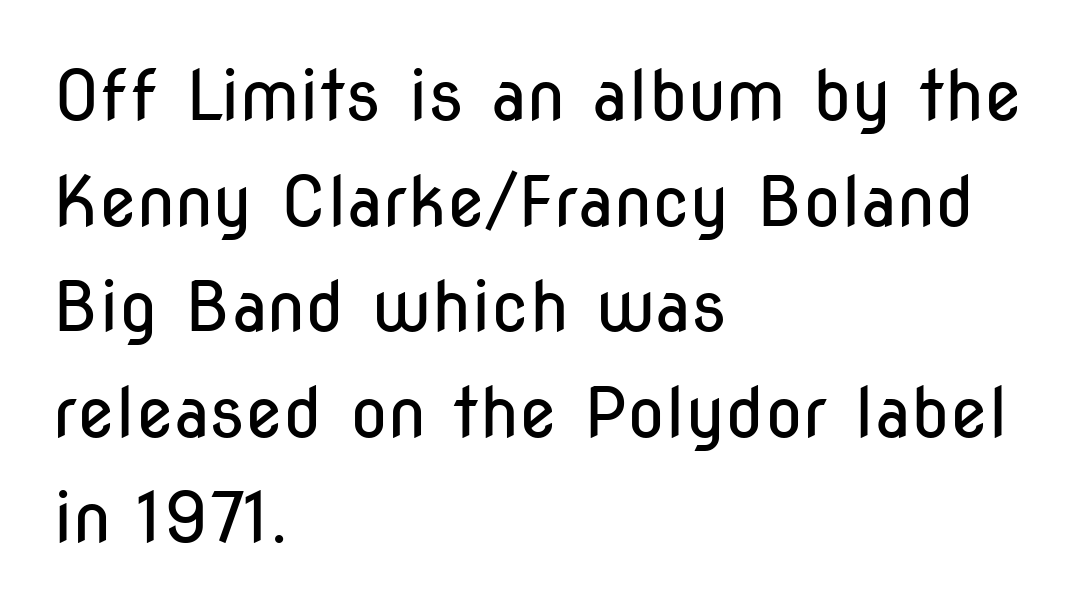
{"serif": "no", "italic": "no", "bold": "no", "weight": "regular", "width": "condensed", "stroke_contrast": "low", "x_height": "medium", "monospaced": "no", "underline": "no", "align": "left", "line_spacing": "normal", "line_spacing_ratio": 1.53, "letter_spacing": "normal", "letter_spacing_em": 0.0, "glyph_px": 69}
